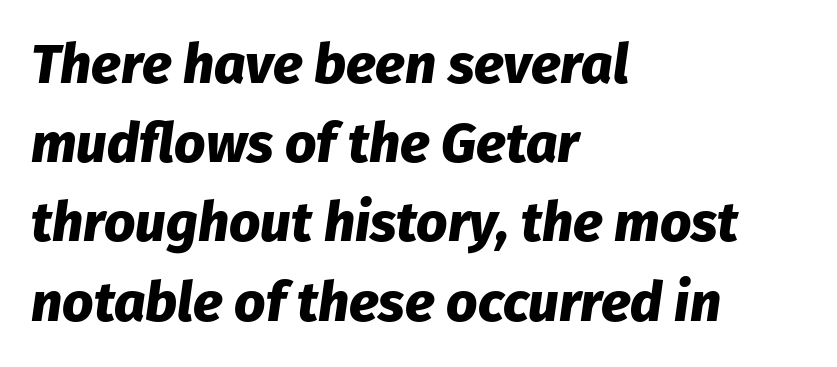
The image shows 55 px heavy type, italic (leaning right); set left-aligned, normal line spacing (1.44x), normal letter spacing, not underlined; low stroke contrast and a medium x-height.
